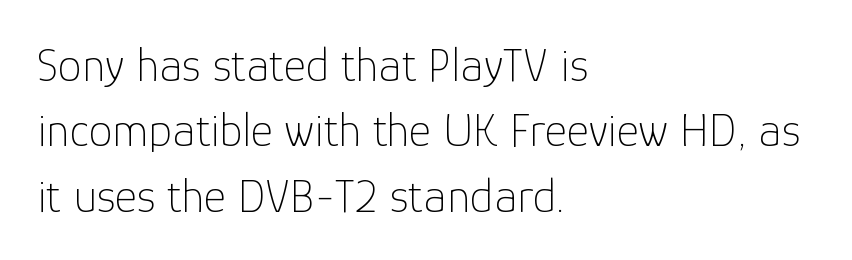
Q: Is the text bold? A: No.
Q: Is the text italic (slanted)? A: No, it is upright.
Q: Is the typeface a serif or a sans-serif typeface? A: Sans-serif.
Q: Is the text underlined? A: No.
Q: How is the paragraph aligned? A: Left-aligned.
Q: Is the spacing between letters normal or unusually wide? A: Normal.
Q: Is the spacing between lines tight, normal or loose? A: Normal.
Q: Width (condensed, normal, or wide)? A: Normal.
Q: Stroke contrast? A: Low.
Q: x-height? A: Medium.
Q: Monospaced? A: No.
